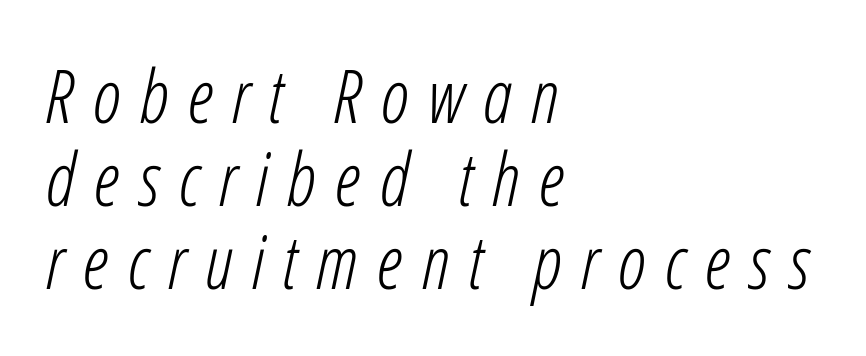
{"italic": "yes", "lean": "right", "slant_degrees": 12, "bold": "no", "weight": "light", "width": "condensed", "stroke_contrast": "low", "x_height": "medium", "monospaced": "no", "underline": "no", "align": "left", "line_spacing": "tight", "line_spacing_ratio": 1.14, "letter_spacing": "wide", "letter_spacing_em": 0.26, "glyph_px": 73}
